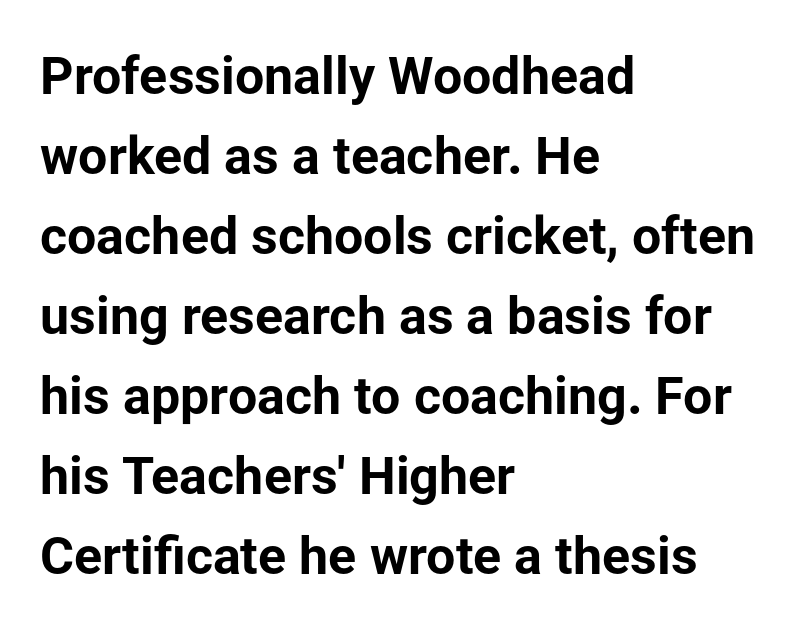
Letter spacing: default. These lines stack with their left ends in a neat column. The font family rendered here belongs to the sans-serif group. Each row of text sits above clean, open space. The letters advance in unequal steps, a hallmark of proportional type. One glance says typical: line gaps are just what's usual.
